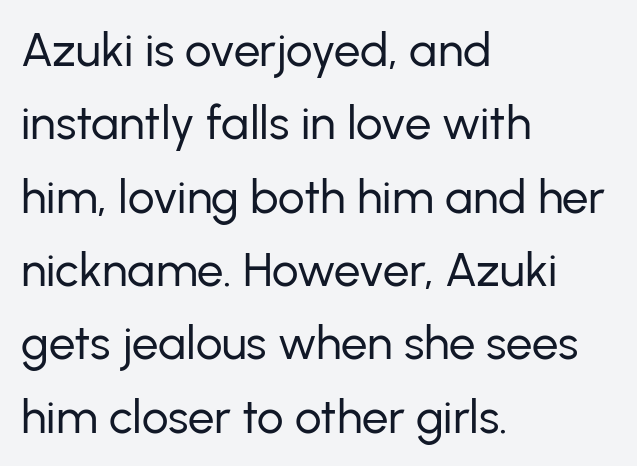
The foot of each line stays bare and open. The passage shown stacks its lines at a standard gap. The typography opts for an upright posture over an oblique one. To sum up the face: it is a sans, with no serifs. Looks like regular typesetting: each glyph gets only the width it needs.
